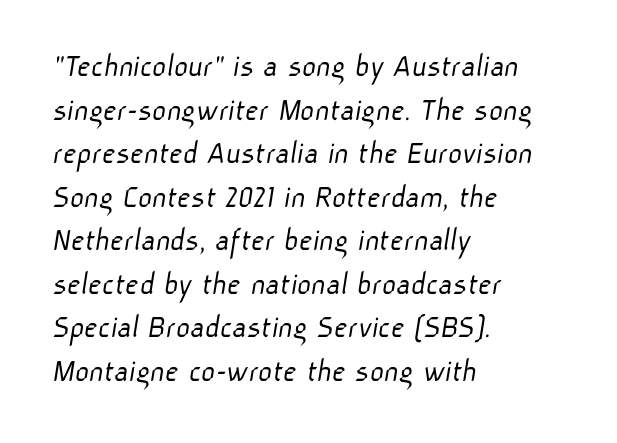
The image shows 34 px light sans-serif type; set left-aligned, normal line spacing (1.28x), normal letter spacing, not underlined; low stroke contrast and a medium x-height.
